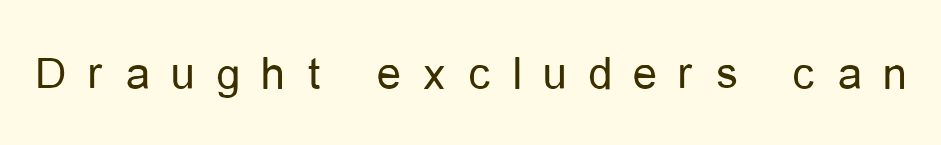
Q: Is the text bold? A: No.
Q: Is the text italic (slanted)? A: No, it is upright.
Q: Is the typeface a serif or a sans-serif typeface? A: Sans-serif.
Q: Is the text underlined? A: No.
Q: Is the spacing between letters normal or unusually wide? A: Unusually wide.
Q: Width (condensed, normal, or wide)? A: Condensed.
Q: Stroke contrast? A: Low.
Q: x-height? A: Medium.
Q: Monospaced? A: No.
